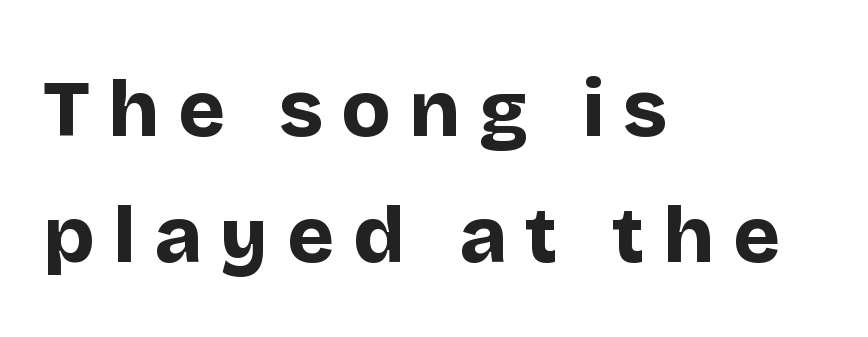
Q: Is the text bold? A: Yes.
Q: Is the text italic (slanted)? A: No, it is upright.
Q: Is the typeface a serif or a sans-serif typeface? A: Sans-serif.
Q: Is the text underlined? A: No.
Q: How is the paragraph aligned? A: Left-aligned.
Q: Is the spacing between letters normal or unusually wide? A: Unusually wide.
Q: Is the spacing between lines tight, normal or loose? A: Normal.
Q: Width (condensed, normal, or wide)? A: Normal.
Q: Stroke contrast? A: Low.
Q: x-height? A: Large.
Q: Monospaced? A: No.
